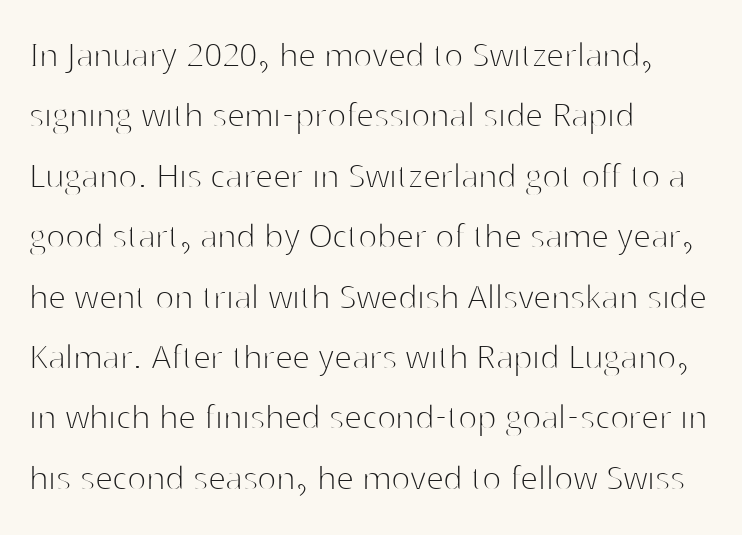
Words appear dense and cohesive because spacing is normal. Every stem runs plumb, perpendicular to the baseline. Clear beneath every line of the passage. Regarding leading, the lines here are spaced in the standard way.
